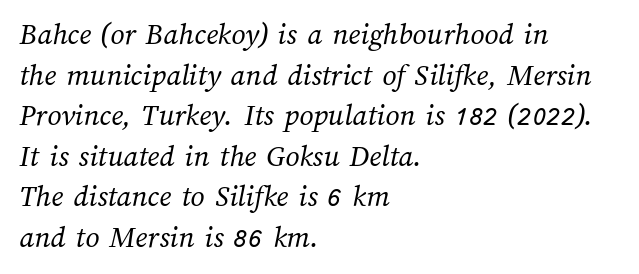
The rendering keeps characters at their native spacing. Vertical spacing — default. Bold? No — there's no thickening of the strokes. Is this a fixed-width face? No — the glyphs have proportional, varying widths.
